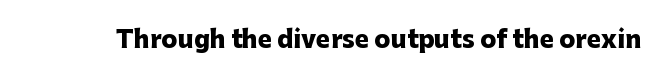
Q: Is the text bold? A: Yes.
Q: Is the text italic (slanted)? A: No, it is upright.
Q: Is the text underlined? A: No.
Q: Is the spacing between letters normal or unusually wide? A: Normal.
